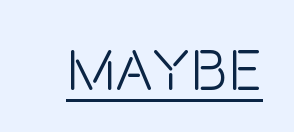
{"serif": "no", "italic": "no", "bold": "no", "weight": "light", "width": "condensed", "stroke_contrast": "low", "x_height": "large", "monospaced": "no", "underline": "yes", "letter_spacing": "normal", "letter_spacing_em": 0.0, "glyph_px": 56}
